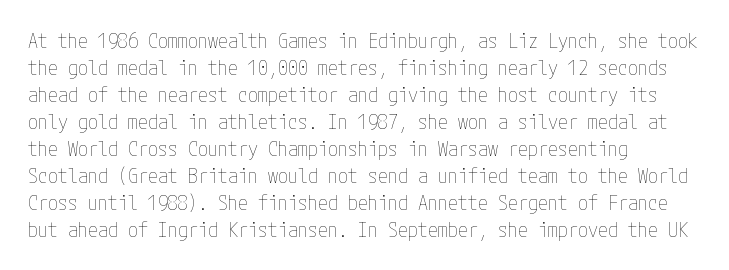
The image shows 20 px text type, upright; set left-aligned, normal line spacing (1.35x), normal letter spacing, not underlined.
